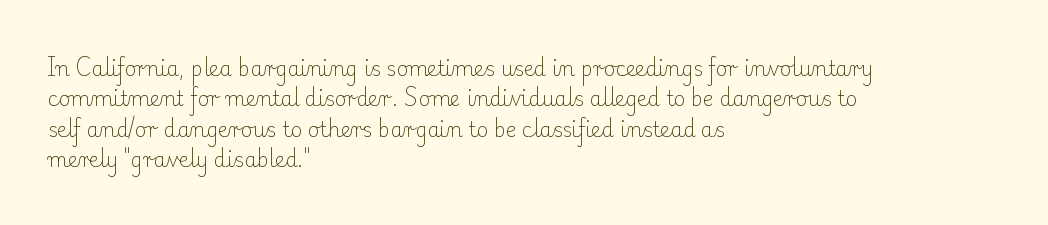
Q: Is the text bold? A: No.
Q: Is the text italic (slanted)? A: No, it is upright.
Q: Is the text underlined? A: No.
Q: How is the paragraph aligned? A: Left-aligned.
Q: Is the spacing between letters normal or unusually wide? A: Normal.
Q: Is the spacing between lines tight, normal or loose? A: Normal.
